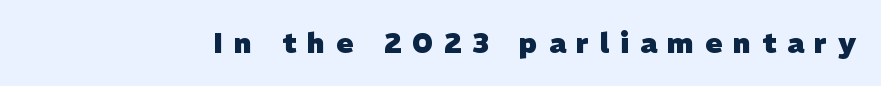
Q: Is the text bold? A: Yes.
Q: Is the typeface a serif or a sans-serif typeface? A: Sans-serif.
Q: Is the text underlined? A: No.
Q: Is the spacing between letters normal or unusually wide? A: Unusually wide.
Q: Width (condensed, normal, or wide)? A: Normal.
Q: Stroke contrast? A: Low.
Q: x-height? A: Medium.
Q: Monospaced? A: No.
